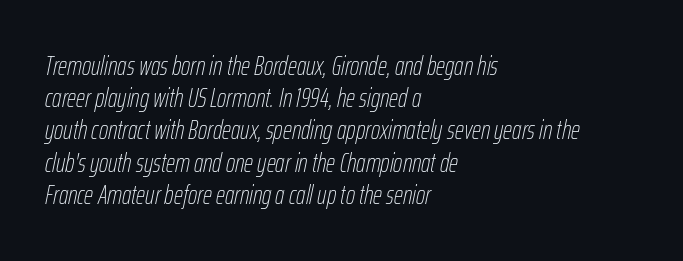
Q: Is the text bold? A: No.
Q: Is the text italic (slanted)? A: Yes, it leans right by about 12 degrees.
Q: Is the text underlined? A: No.
Q: How is the paragraph aligned? A: Left-aligned.
Q: Is the spacing between letters normal or unusually wide? A: Normal.
